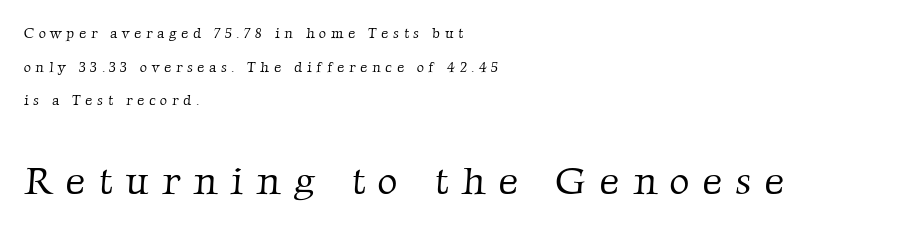
Q: Is the text bold? A: No.
Q: Is the typeface a serif or a sans-serif typeface? A: Serif.
Q: Is the text underlined? A: No.
Q: How is the paragraph aligned? A: Left-aligned.
Q: Is the spacing between letters normal or unusually wide? A: Unusually wide.
Q: Is the spacing between lines tight, normal or loose? A: Loose.
Q: Which block of text is set in a larger size, the first (top) or the second (bottom)? A: The second (bottom) one.
Q: Width (condensed, normal, or wide)? A: Normal.
Q: Stroke contrast? A: Low.
Q: x-height? A: Medium.
Q: Monospaced? A: No.
